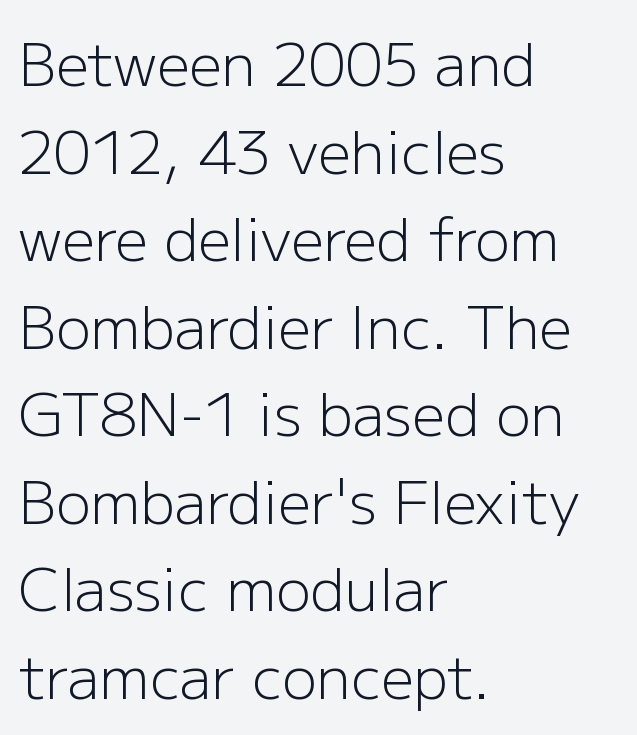
Q: Is the text bold? A: No.
Q: Is the text italic (slanted)? A: No, it is upright.
Q: Is the typeface a serif or a sans-serif typeface? A: Sans-serif.
Q: Is the text underlined? A: No.
Q: How is the paragraph aligned? A: Left-aligned.
Q: Is the spacing between letters normal or unusually wide? A: Normal.
Q: Is the spacing between lines tight, normal or loose? A: Normal.
Q: Width (condensed, normal, or wide)? A: Normal.
Q: Stroke contrast? A: Low.
Q: x-height? A: Medium.
Q: Monospaced? A: No.
